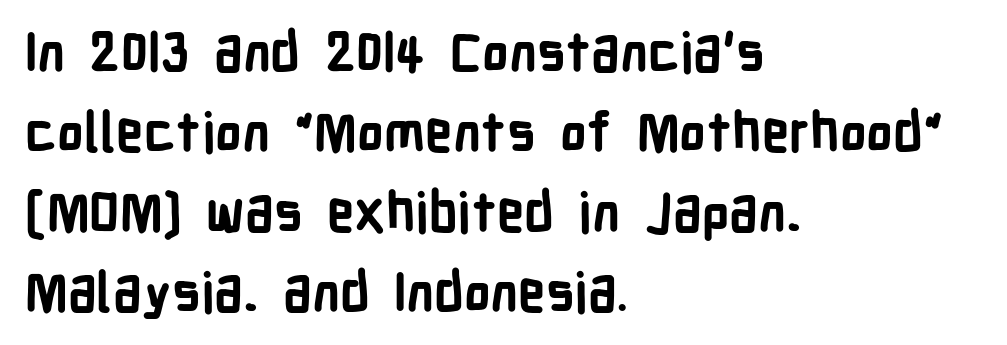
Q: Is the text bold? A: Yes.
Q: Is the text italic (slanted)? A: No, it is upright.
Q: Is the typeface a serif or a sans-serif typeface? A: Sans-serif.
Q: Is the text underlined? A: No.
Q: How is the paragraph aligned? A: Left-aligned.
Q: Is the spacing between letters normal or unusually wide? A: Normal.
Q: Is the spacing between lines tight, normal or loose? A: Normal.
Q: Width (condensed, normal, or wide)? A: Condensed.
Q: Stroke contrast? A: Low.
Q: x-height? A: Medium.
Q: Monospaced? A: No.
